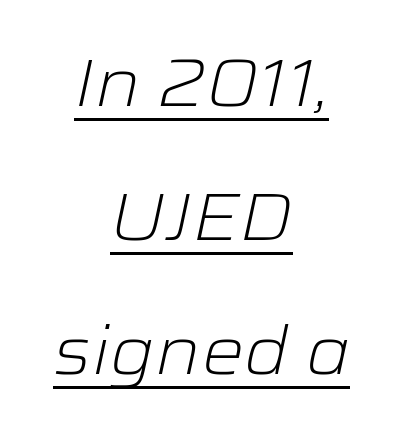
Spacing verdict: proportional, widths tailored to each character. The rendering uses a large line-height, opening up the rows. Yep, that's italic — everything's leaning. The lines are quadded center. A rule runs beneath these lines of type.
